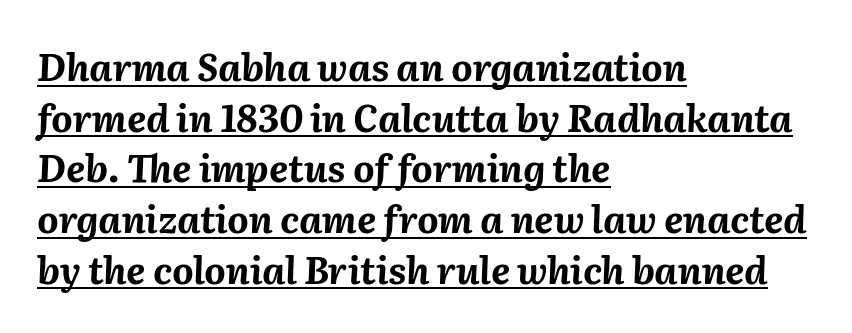
{"italic": "yes", "lean": "right", "slant_degrees": 2, "bold": "yes", "weight": "bold", "width": "normal", "stroke_contrast": "medium", "x_height": "medium", "monospaced": "no", "underline": "yes", "align": "left", "line_spacing": "normal", "line_spacing_ratio": 1.37, "letter_spacing": "normal", "letter_spacing_em": 0.0, "glyph_px": 37}
